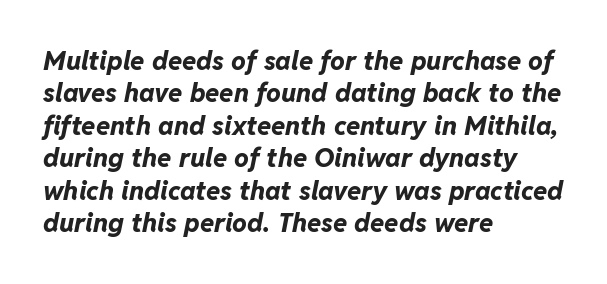
{"italic": "yes", "lean": "right", "slant_degrees": 11, "bold": "yes", "underline": "no", "align": "left", "line_spacing": "normal", "line_spacing_ratio": 1.25, "letter_spacing": "normal", "letter_spacing_em": 0.0, "glyph_px": 26}
